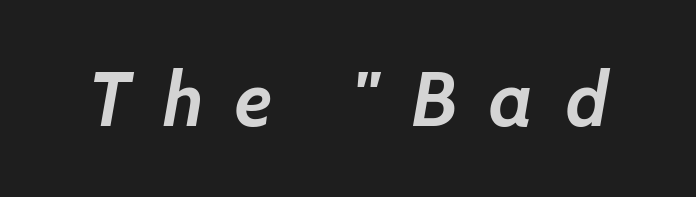
Observe the lean: these are italic letterforms. Observe the wide spacing: letters keep a clear distance from each other. Character widths vary here, with narrow letters taking less room than wide ones. Anything drawn beneath the words? Only blank space. Each glyph is drawn with heavy, bold strokes.
